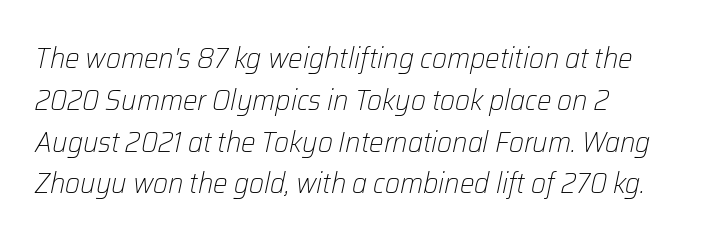
Q: Is the text bold? A: No.
Q: Is the text italic (slanted)? A: Yes, it leans right by about 12 degrees.
Q: Is the text underlined? A: No.
Q: Is the spacing between letters normal or unusually wide? A: Normal.
Q: Is the spacing between lines tight, normal or loose? A: Normal.
Q: Width (condensed, normal, or wide)? A: Normal.
Q: Stroke contrast? A: Low.
Q: x-height? A: Medium.
Q: Monospaced? A: No.
